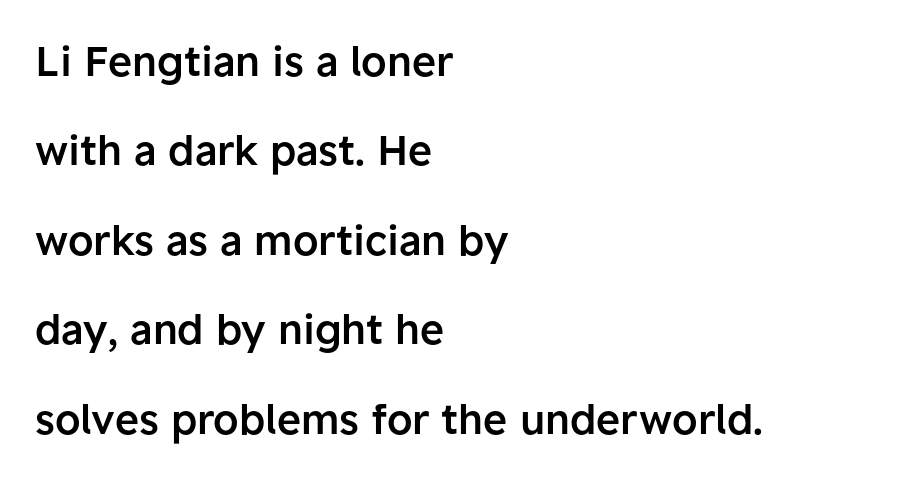
Q: Is the text bold? A: Semi-bold.
Q: Is the text italic (slanted)? A: No, it is upright.
Q: Is the typeface a serif or a sans-serif typeface? A: Sans-serif.
Q: Is the text underlined? A: No.
Q: How is the paragraph aligned? A: Left-aligned.
Q: Is the spacing between letters normal or unusually wide? A: Normal.
Q: Is the spacing between lines tight, normal or loose? A: Loose.
Q: Width (condensed, normal, or wide)? A: Normal.
Q: Stroke contrast? A: Low.
Q: x-height? A: Medium.
Q: Monospaced? A: No.
